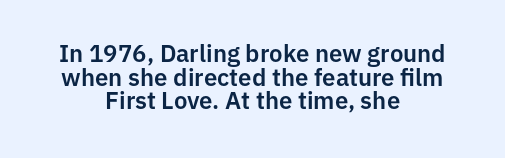
{"italic": "no", "underline": "no", "align": "center", "line_spacing": "tight", "line_spacing_ratio": 0.98, "letter_spacing": "normal", "letter_spacing_em": 0.0, "glyph_px": 24}
